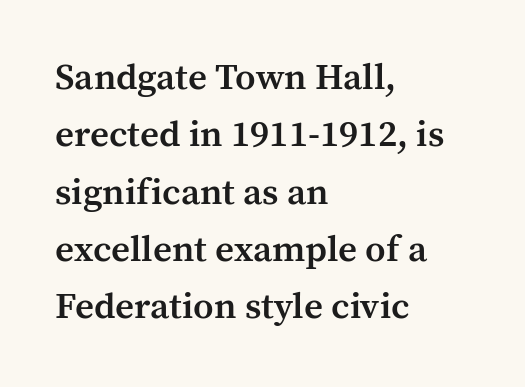
{"serif": "yes", "italic": "no", "bold": "semi", "weight": "semibold", "width": "normal", "stroke_contrast": "medium", "x_height": "medium", "monospaced": "no", "underline": "no", "align": "left", "line_spacing": "normal", "line_spacing_ratio": 1.55, "letter_spacing": "normal", "letter_spacing_em": 0.0, "glyph_px": 37}
